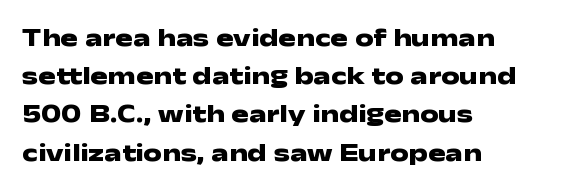
One glance says typical: line gaps are just what's usual. Students, note that the glyphs here touch the page at normal intervals. When letters stand straight like this, we call the style roman or upright. The string is rendered with underlining switched off. Casual observation: everything's shoved over to the left.
